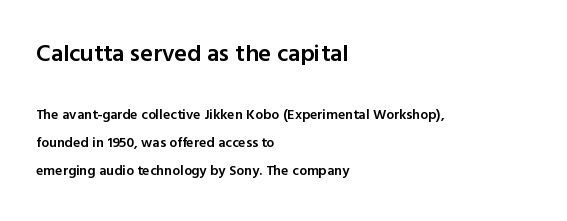
The image shows 24 px text type, upright; set left-aligned, loose line spacing (2.02x), normal letter spacing, not underlined; the first (top) block is 1.71x larger.
